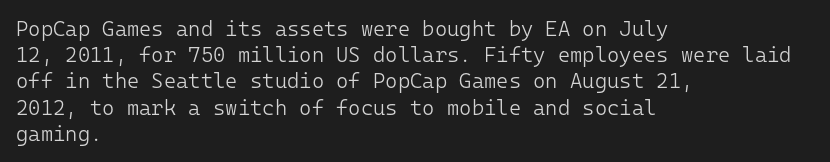
Q: Is the text bold? A: No.
Q: Is the text italic (slanted)? A: No, it is upright.
Q: Is the text underlined? A: No.
Q: How is the paragraph aligned? A: Left-aligned.
Q: Is the spacing between letters normal or unusually wide? A: Normal.
Q: Is the spacing between lines tight, normal or loose? A: Normal.
